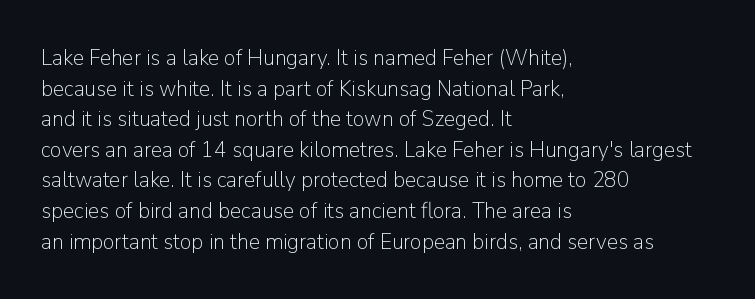
Vertical spacing — default. The text block is weighted toward the left margin, trailing off unevenly rightward. The baseline area is clear. These lines keep a tight, regular rhythm from letter to letter. No extra ink here — the face is not bold.
